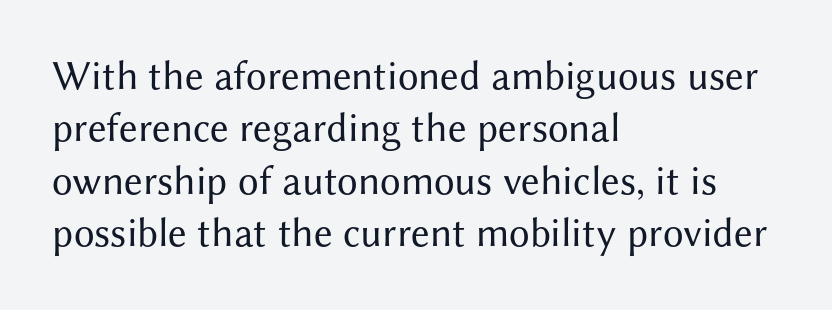
Q: Is the text bold? A: No.
Q: Is the text italic (slanted)? A: No, it is upright.
Q: Is the typeface a serif or a sans-serif typeface? A: Sans-serif.
Q: Is the text underlined? A: No.
Q: How is the paragraph aligned? A: Left-aligned.
Q: Is the spacing between letters normal or unusually wide? A: Normal.
Q: Is the spacing between lines tight, normal or loose? A: Normal.
Q: Width (condensed, normal, or wide)? A: Normal.
Q: Stroke contrast? A: Medium.
Q: x-height? A: Medium.
Q: Monospaced? A: No.
